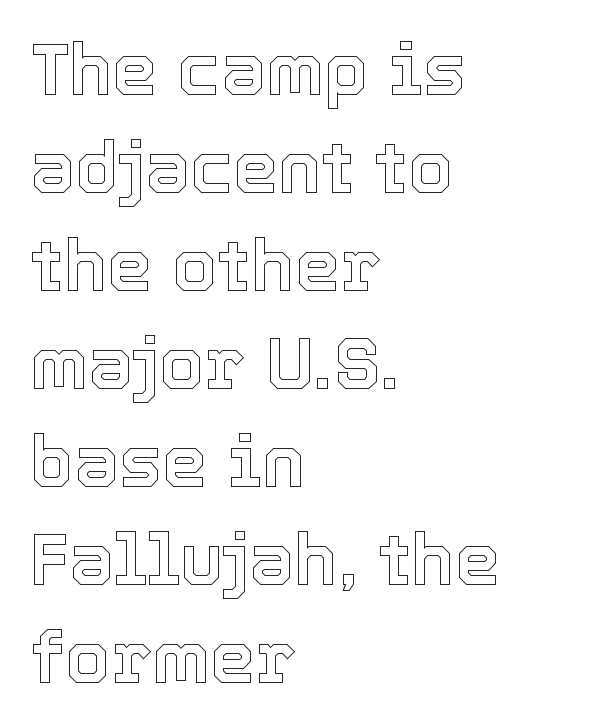
The image shows 72 px text type, upright; set left-aligned, normal line spacing (1.36x), normal letter spacing, not underlined; a medium x-height.
